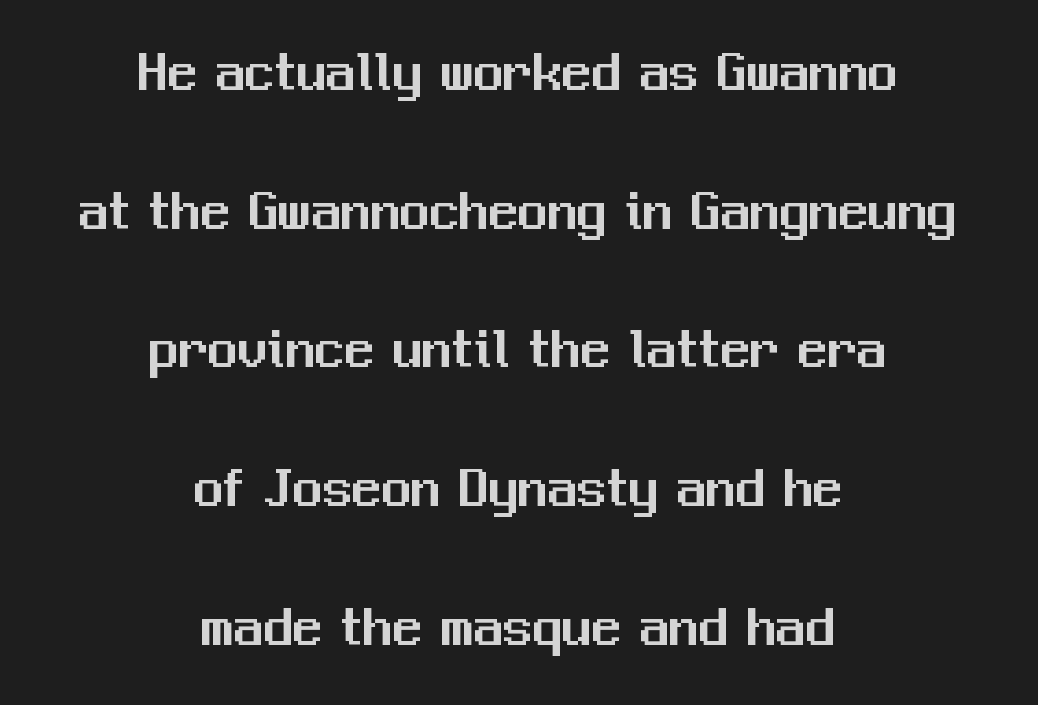
Q: Is the text italic (slanted)? A: No, it is upright.
Q: Is the typeface a serif or a sans-serif typeface? A: Sans-serif.
Q: Is the text underlined? A: No.
Q: How is the paragraph aligned? A: Centered.
Q: Is the spacing between letters normal or unusually wide? A: Normal.
Q: Is the spacing between lines tight, normal or loose? A: Loose.
Q: Width (condensed, normal, or wide)? A: Normal.
Q: Stroke contrast? A: Medium.
Q: x-height? A: Medium.
Q: Monospaced? A: No.
